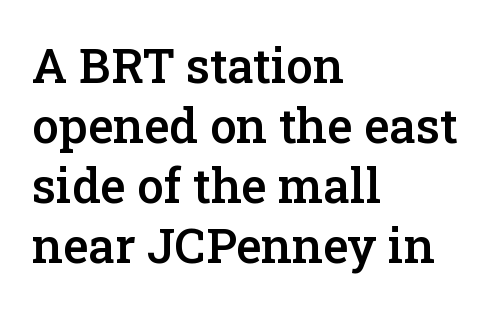
{"serif": "yes", "italic": "no", "bold": "semi", "weight": "semibold", "width": "normal", "stroke_contrast": "low", "x_height": "medium", "monospaced": "no", "underline": "no", "align": "left", "line_spacing": "normal", "line_spacing_ratio": 1.25, "letter_spacing": "normal", "letter_spacing_em": 0.0, "glyph_px": 48}
